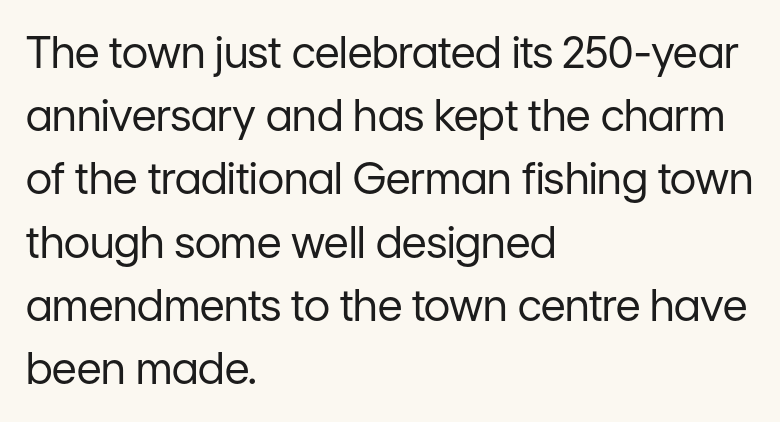
No word sits above an underline. The lines in this sample share a left origin and differ only in where they stop. Vertically, the passage feels balanced, rows spaced as you'd expect. Think of a printed novel: that variable character pitch is what you see here.
